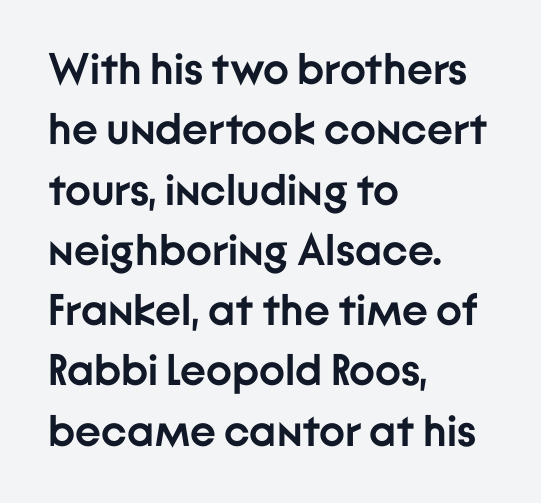
The image shows 44 px semibold sans-serif type, upright; set left-aligned, normal line spacing (1.37x), normal letter spacing, not underlined; low stroke contrast and a medium x-height.
